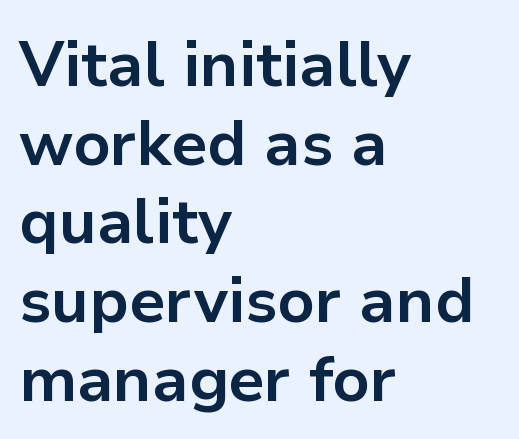
Q: Is the text bold? A: Yes.
Q: Is the text italic (slanted)? A: No, it is upright.
Q: Is the typeface a serif or a sans-serif typeface? A: Sans-serif.
Q: Is the text underlined? A: No.
Q: How is the paragraph aligned? A: Left-aligned.
Q: Is the spacing between letters normal or unusually wide? A: Normal.
Q: Is the spacing between lines tight, normal or loose? A: Normal.
Q: Width (condensed, normal, or wide)? A: Normal.
Q: Stroke contrast? A: Low.
Q: x-height? A: Medium.
Q: Monospaced? A: No.
